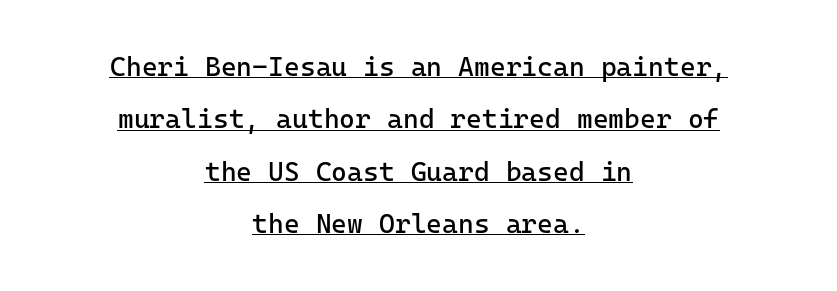
Q: Is the text bold? A: No.
Q: Is the text italic (slanted)? A: No, it is upright.
Q: Is the text underlined? A: Yes.
Q: How is the paragraph aligned? A: Centered.
Q: Is the spacing between letters normal or unusually wide? A: Normal.
Q: Is the spacing between lines tight, normal or loose? A: Loose.
